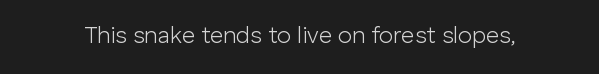
Q: Is the text bold? A: No.
Q: Is the text italic (slanted)? A: No, it is upright.
Q: Is the text underlined? A: No.
Q: Is the spacing between letters normal or unusually wide? A: Normal.
